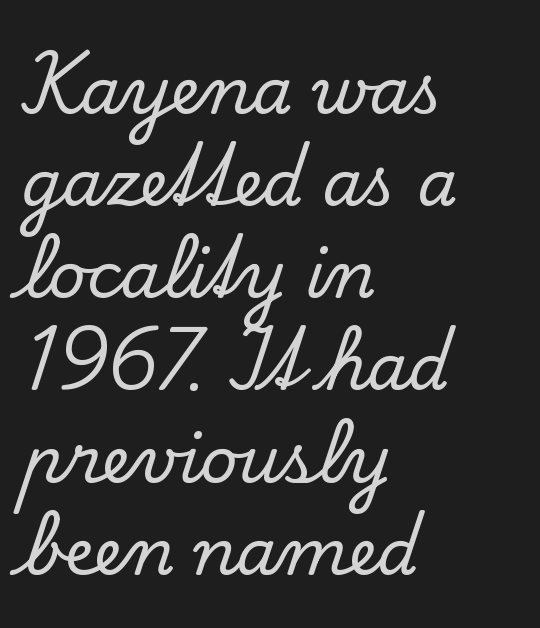
The image shows 64 px serif type; set left-aligned, normal line spacing (1.44x), normal letter spacing, not underlined; low stroke contrast and a small x-height.
